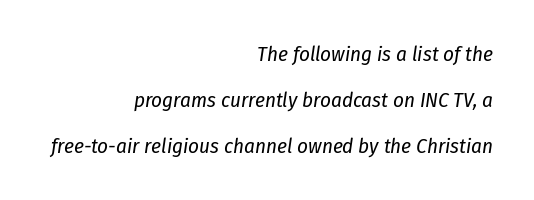
The vertical gap from one line to the next is large. Letter spacing: default. Notice how the stems are inclined rather than vertical — that's the hallmark of italics. The area under the type is left untouched. The compositor pushed each line to the right boundary.
